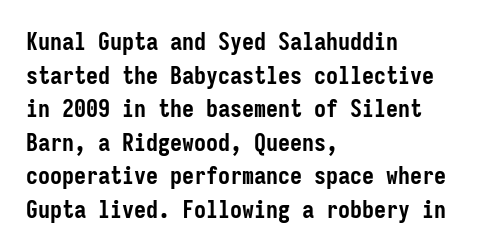
{"italic": "no", "bold": "yes", "underline": "no", "align": "left", "line_spacing": "normal", "line_spacing_ratio": 1.4, "letter_spacing": "normal", "letter_spacing_em": 0.0, "glyph_px": 24}
